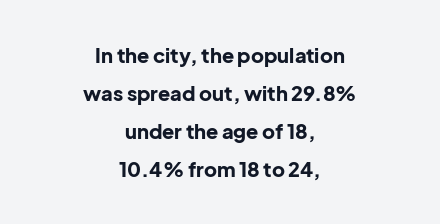
{"italic": "no", "bold": "yes", "underline": "no", "align": "center", "line_spacing": "loose", "line_spacing_ratio": 1.9, "letter_spacing": "normal", "letter_spacing_em": 0.0, "glyph_px": 20}
